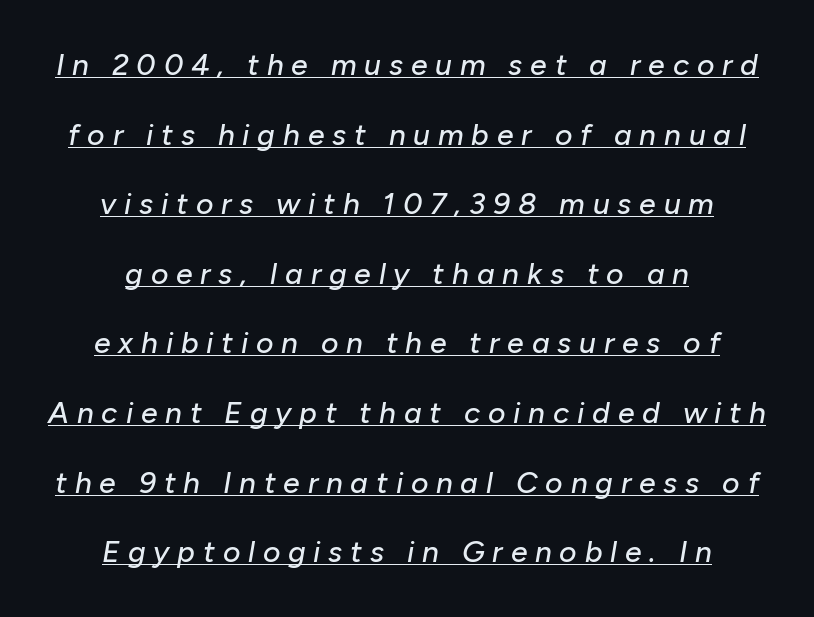
Vertical spacing — loose. Glance below the letters and you will spot a drawn line. The compositor balanced each line on the midline. Each word looks stretched out because of the extra space between its letters. These lines are rendered in a variable-pitch font.
